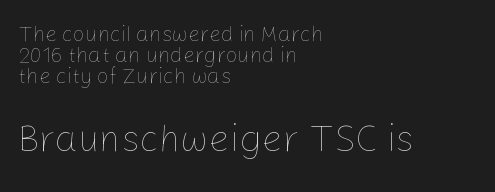
Q: Is the text bold? A: No.
Q: Is the text italic (slanted)? A: No, it is upright.
Q: Is the text underlined? A: No.
Q: How is the paragraph aligned? A: Left-aligned.
Q: Is the spacing between letters normal or unusually wide? A: Normal.
Q: Is the spacing between lines tight, normal or loose? A: Tight.
Q: Which block of text is set in a larger size, the first (top) or the second (bottom)? A: The second (bottom) one.
Q: Width (condensed, normal, or wide)? A: Normal.
Q: Stroke contrast? A: Low.
Q: x-height? A: Medium.
Q: Monospaced? A: No.
